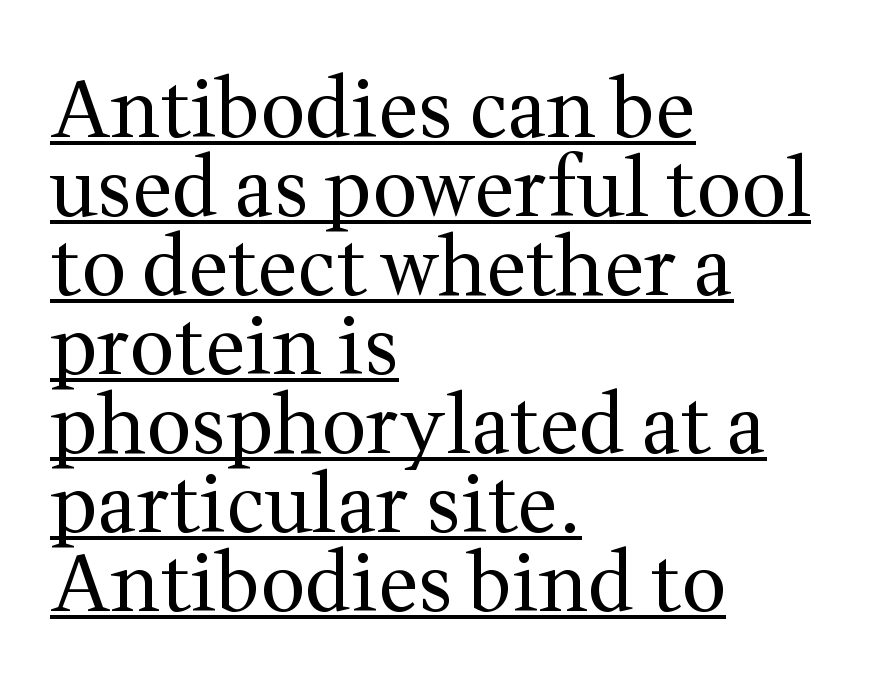
{"serif": "yes", "italic": "no", "bold": "no", "weight": "regular", "width": "normal", "stroke_contrast": "medium", "x_height": "medium", "monospaced": "no", "underline": "yes", "align": "left", "line_spacing": "tight", "line_spacing_ratio": 1.0, "letter_spacing": "normal", "letter_spacing_em": 0.0, "glyph_px": 79}
